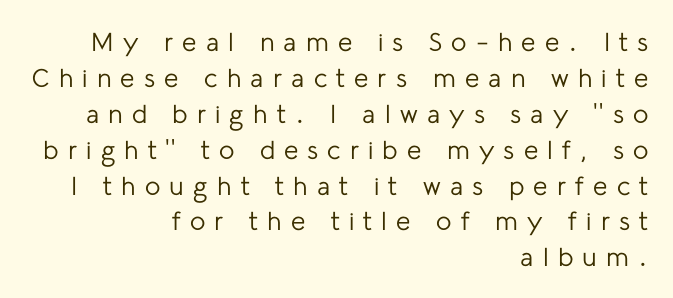
Baseline-to-baseline distance is the conventional proportion of letter height. The face used here is rendered with a markedly widened letterfit. The letters look calm and open, with moderate or lighter stems. Clear beneath every line of the passage. The font's upright variant was chosen for this text. Where is the straight margin? On the right.
